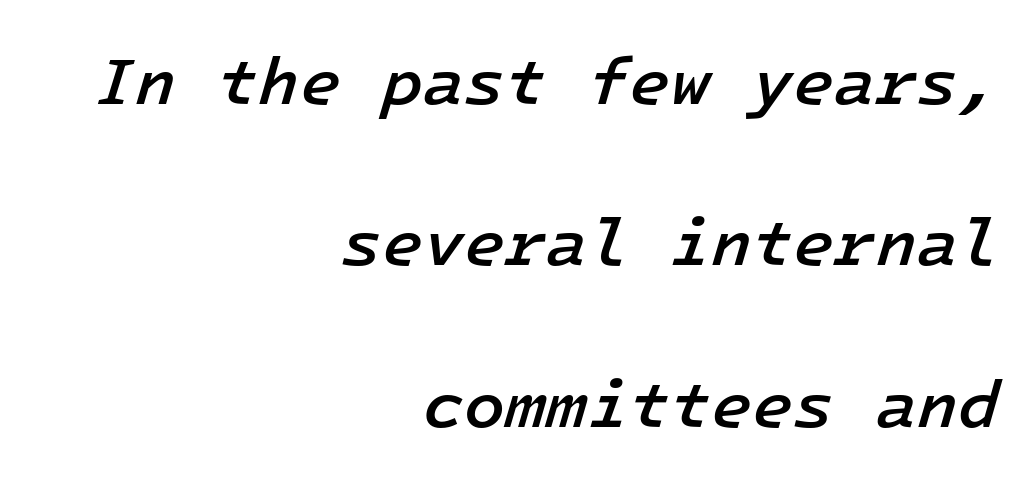
{"italic": "yes", "lean": "right", "slant_degrees": 16, "bold": "semi", "weight": "semibold", "width": "normal", "stroke_contrast": "low", "x_height": "medium", "monospaced": "yes", "underline": "no", "align": "right", "line_spacing": "loose", "line_spacing_ratio": 2.41, "letter_spacing": "normal", "letter_spacing_em": 0.0, "glyph_px": 67}
